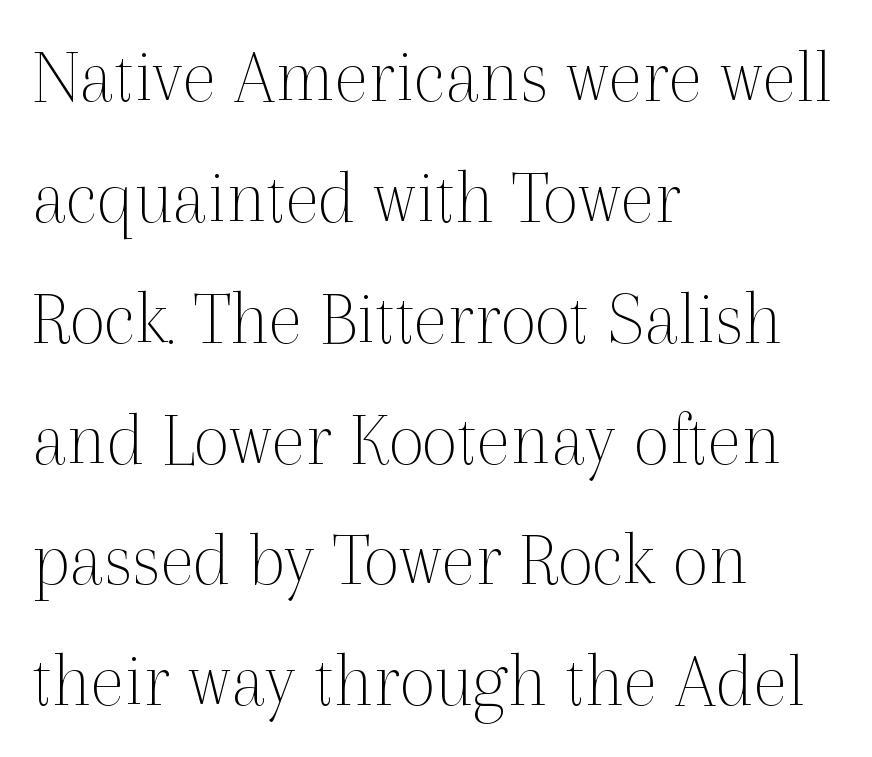
Q: Is the text bold? A: No.
Q: Is the text italic (slanted)? A: No, it is upright.
Q: Is the typeface a serif or a sans-serif typeface? A: Serif.
Q: Is the text underlined? A: No.
Q: How is the paragraph aligned? A: Left-aligned.
Q: Is the spacing between letters normal or unusually wide? A: Normal.
Q: Is the spacing between lines tight, normal or loose? A: Normal.
Q: Width (condensed, normal, or wide)? A: Normal.
Q: x-height? A: Medium.
Q: Monospaced? A: No.
